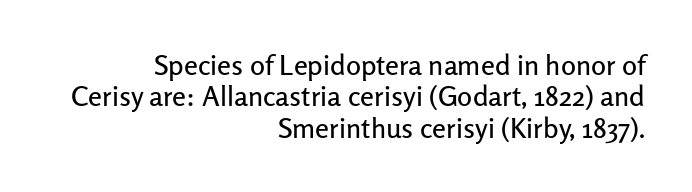
{"serif": "no", "italic": "no", "width": "normal", "stroke_contrast": "low", "x_height": "medium", "monospaced": "no", "underline": "no", "align": "right", "line_spacing": "tight", "line_spacing_ratio": 1.12, "letter_spacing": "normal", "letter_spacing_em": 0.0, "glyph_px": 28}
